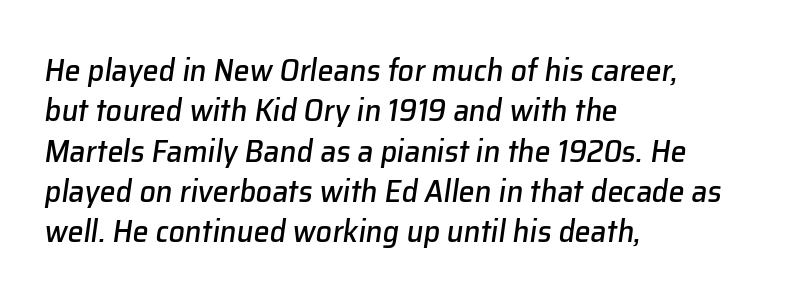
Q: Is the text italic (slanted)? A: Yes, it leans right by about 8 degrees.
Q: Is the text underlined? A: No.
Q: How is the paragraph aligned? A: Left-aligned.
Q: Is the spacing between letters normal or unusually wide? A: Normal.
Q: Is the spacing between lines tight, normal or loose? A: Normal.
Q: Width (condensed, normal, or wide)? A: Normal.
Q: Stroke contrast? A: Low.
Q: x-height? A: Medium.
Q: Monospaced? A: No.
